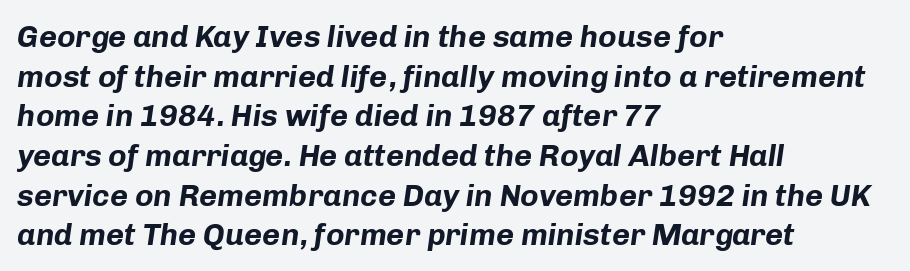
Q: Is the text bold? A: Yes.
Q: Is the text italic (slanted)? A: Yes, it leans right by about 8 degrees.
Q: Is the text underlined? A: No.
Q: How is the paragraph aligned? A: Left-aligned.
Q: Is the spacing between letters normal or unusually wide? A: Normal.
Q: Is the spacing between lines tight, normal or loose? A: Normal.
Q: Width (condensed, normal, or wide)? A: Normal.
Q: Stroke contrast? A: Low.
Q: x-height? A: Medium.
Q: Monospaced? A: No.
